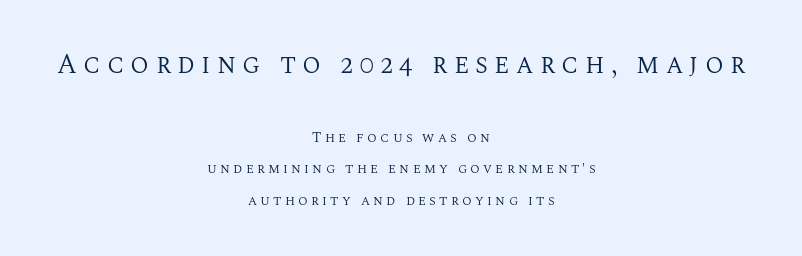
Stroke thickness stays within the range of a standard reading face or lighter. The passage shown stacks its lines with a broad gap. The lines in this sample share a center point and differ in where they start and stop. The zone under the glyphs is completely vacant. The tracking reads as deliberately expanded to a designer's eye.
